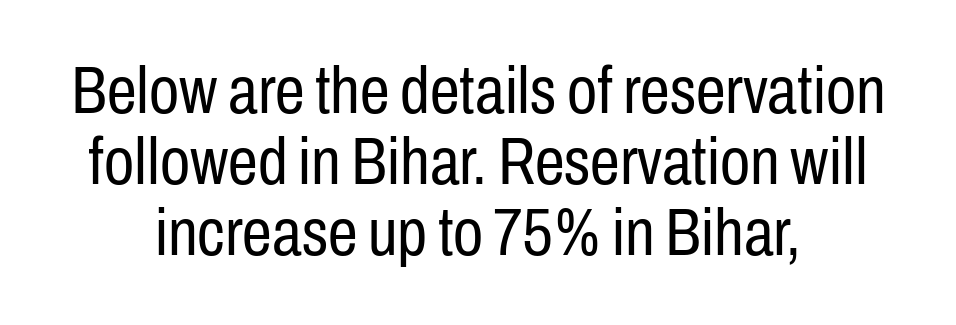
The image shows 67 px regular-weight, condensed sans-serif type, upright; set centered, tight line spacing (1.06x), normal letter spacing, not underlined; low stroke contrast and a medium x-height.
